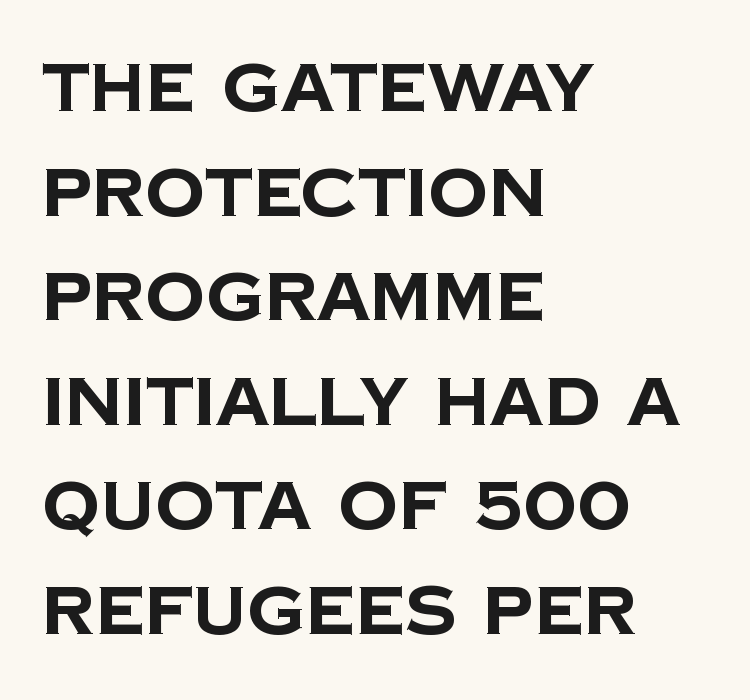
The image shows 67 px bold sans-serif type; set left-aligned, normal line spacing (1.56x), normal letter spacing, not underlined; low stroke contrast and a large x-height.
